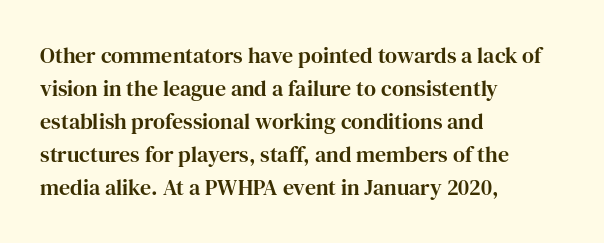
Q: Is the text italic (slanted)? A: No, it is upright.
Q: Is the text underlined? A: No.
Q: How is the paragraph aligned? A: Left-aligned.
Q: Is the spacing between letters normal or unusually wide? A: Normal.
Q: Is the spacing between lines tight, normal or loose? A: Normal.
